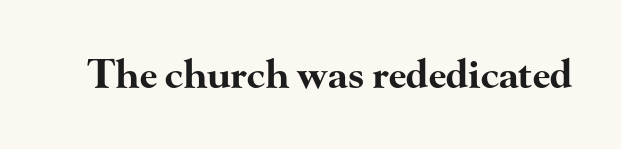
Q: Is the text bold? A: Yes.
Q: Is the text italic (slanted)? A: No, it is upright.
Q: Is the typeface a serif or a sans-serif typeface? A: Serif.
Q: Is the text underlined? A: No.
Q: Is the spacing between letters normal or unusually wide? A: Normal.
Q: Width (condensed, normal, or wide)? A: Wide.
Q: Stroke contrast? A: High.
Q: x-height? A: Small.
Q: Monospaced? A: No.
